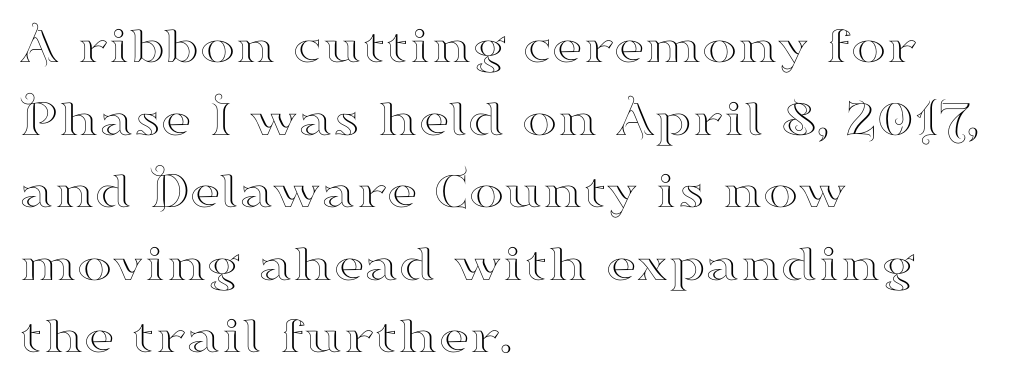
The lettering holds an erect, upright posture throughout. Notice how the passage keeps a crisp vertical edge on the left only. The typeface chosen for these lines features serifs. Letter spacing: default. Descenders are the only things crossing below the line. Regular leading.
